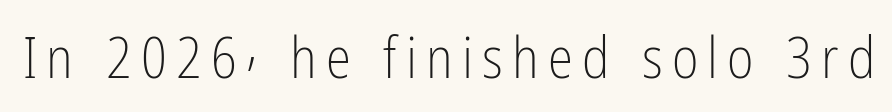
{"serif": "no", "italic": "no", "bold": "no", "weight": "light", "width": "condensed", "stroke_contrast": "low", "x_height": "medium", "monospaced": "no", "underline": "no", "glyph_px": 57}
